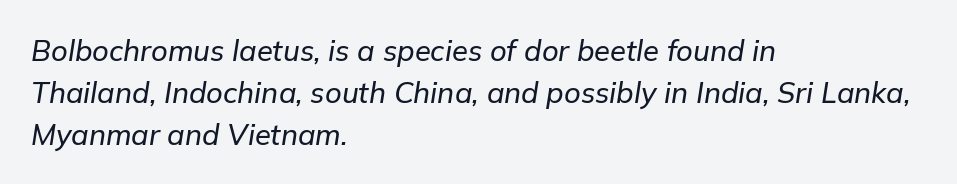
Q: Is the text italic (slanted)? A: Yes, it leans right by about 9 degrees.
Q: Is the text underlined? A: No.
Q: How is the paragraph aligned? A: Left-aligned.
Q: Is the spacing between letters normal or unusually wide? A: Normal.
Q: Is the spacing between lines tight, normal or loose? A: Normal.
Q: Width (condensed, normal, or wide)? A: Normal.
Q: Stroke contrast? A: Low.
Q: x-height? A: Medium.
Q: Monospaced? A: No.
